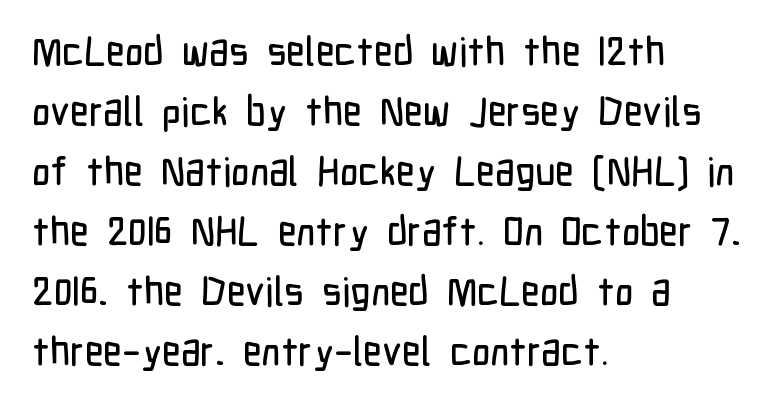
{"serif": "no", "italic": "no", "width": "condensed", "stroke_contrast": "low", "x_height": "medium", "monospaced": "no", "underline": "no", "align": "left", "line_spacing": "normal", "line_spacing_ratio": 1.5, "letter_spacing": "normal", "letter_spacing_em": 0.0, "glyph_px": 40}
